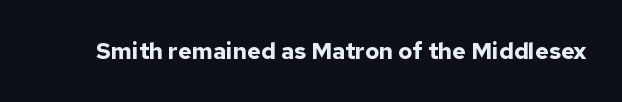
Notice how thick the strokes are: this is what a full bold looks like. In terms of letterspacing, this is plain default setting. The specimen omits any rule beneath the text block's lines. The lettering stays uniformly vertical, giving the passage a roman look.
